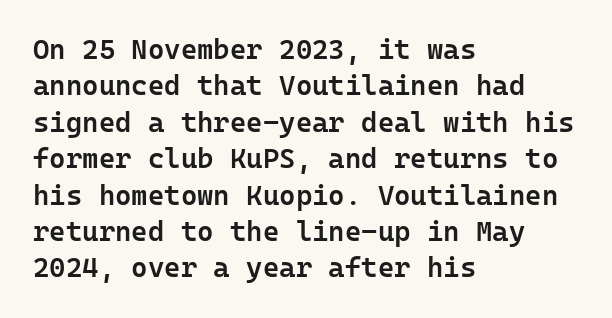
If you drew a line through each stem, it would be perfectly vertical. Weight check: semibold — heavier than regular, not quite bold. A student would call this left alignment; a typographer would say flush left, rag right. This sample keeps an unexceptional amount of space between lines.
